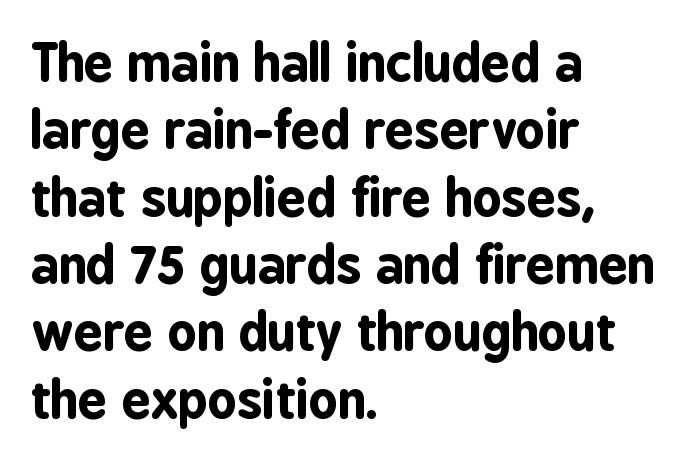
Q: Is the text bold? A: Yes.
Q: Is the text italic (slanted)? A: No, it is upright.
Q: Is the typeface a serif or a sans-serif typeface? A: Sans-serif.
Q: Is the text underlined? A: No.
Q: How is the paragraph aligned? A: Left-aligned.
Q: Is the spacing between letters normal or unusually wide? A: Normal.
Q: Is the spacing between lines tight, normal or loose? A: Normal.
Q: Width (condensed, normal, or wide)? A: Condensed.
Q: Stroke contrast? A: Low.
Q: x-height? A: Medium.
Q: Monospaced? A: No.
